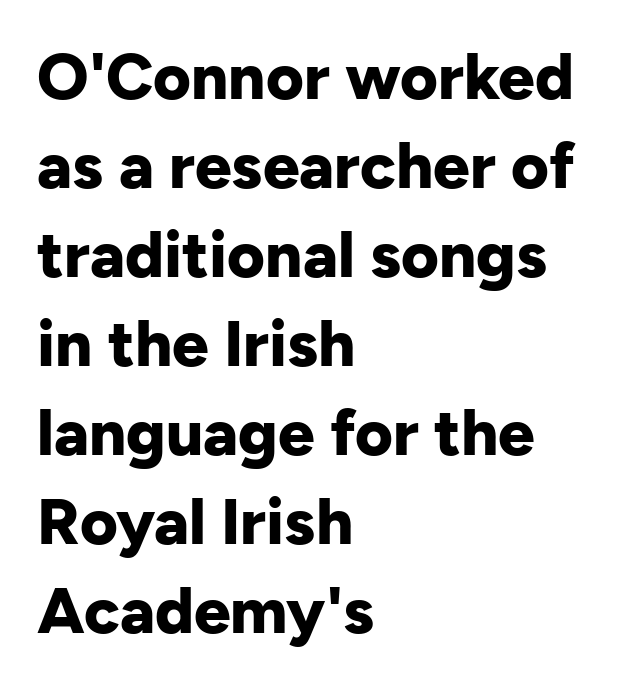
Q: Is the text bold? A: Yes.
Q: Is the text italic (slanted)? A: No, it is upright.
Q: Is the typeface a serif or a sans-serif typeface? A: Sans-serif.
Q: Is the text underlined? A: No.
Q: How is the paragraph aligned? A: Left-aligned.
Q: Is the spacing between letters normal or unusually wide? A: Normal.
Q: Is the spacing between lines tight, normal or loose? A: Normal.
Q: Width (condensed, normal, or wide)? A: Normal.
Q: Stroke contrast? A: Low.
Q: x-height? A: Medium.
Q: Monospaced? A: No.
